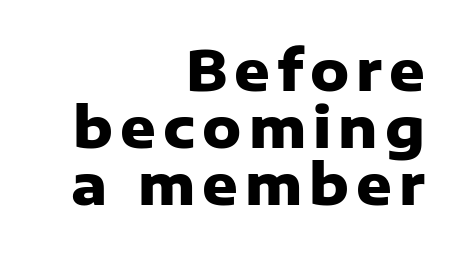
{"serif": "no", "italic": "no", "bold": "yes", "weight": "heavy", "width": "normal", "stroke_contrast": "low", "x_height": "medium", "monospaced": "no", "underline": "no", "align": "right", "line_spacing": "tight", "line_spacing_ratio": 1.04, "glyph_px": 55}
